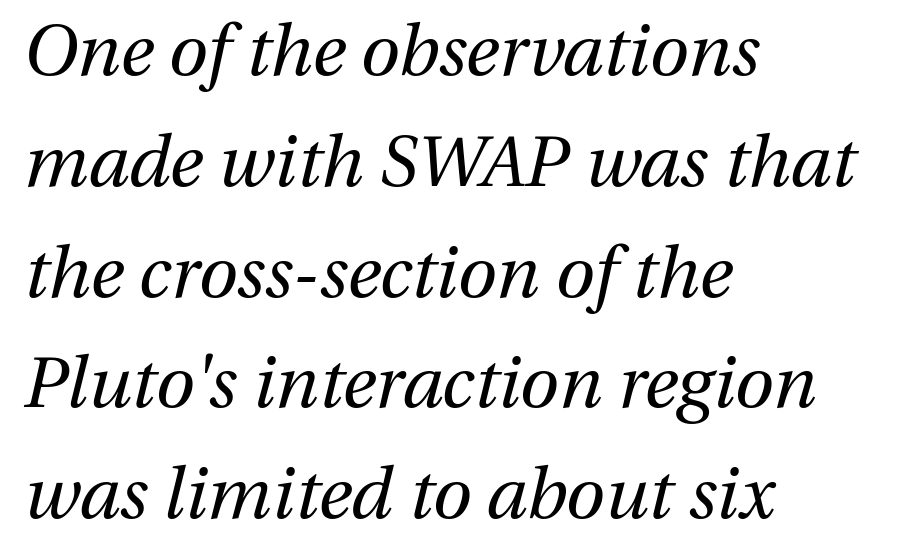
Q: Is the text bold? A: No.
Q: Is the text italic (slanted)? A: Yes, it leans right by about 13 degrees.
Q: Is the text underlined? A: No.
Q: How is the paragraph aligned? A: Left-aligned.
Q: Is the spacing between letters normal or unusually wide? A: Normal.
Q: Is the spacing between lines tight, normal or loose? A: Normal.
Q: Width (condensed, normal, or wide)? A: Normal.
Q: Stroke contrast? A: Medium.
Q: x-height? A: Medium.
Q: Monospaced? A: No.
